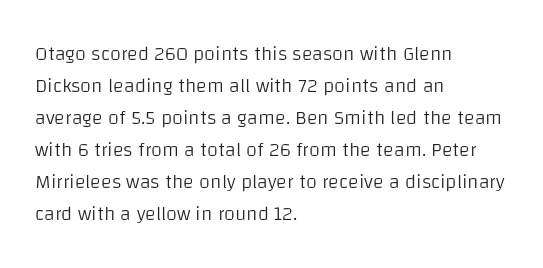
Caption: standard tracking, unaltered. The line-height multiplier appears to be the usual default. Type without underlining. This sample uses an upright cut, with every glyph sitting square on the baseline. This rendering uses left alignment, leaving the right contour irregular. The characters are drawn with everyday or finer stroke widths.
